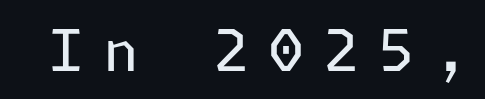
The image shows 58 px regular-weight sans-serif type, upright; set unusually wide letter spacing (+0.33 em), not underlined; low stroke contrast and a medium x-height.
